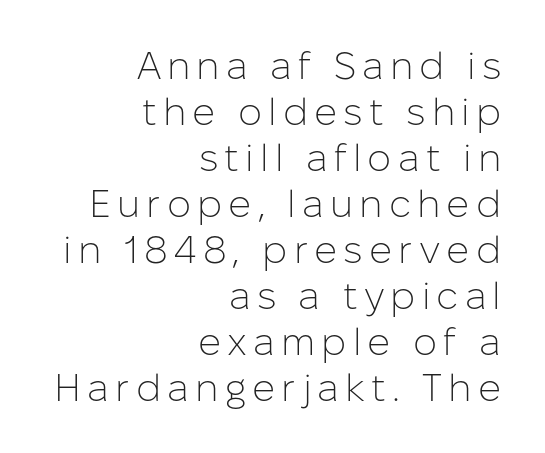
Casual observation: everything's shoved over to the right. Does the lettering tilt? It doesn't — this is upright. The typeface has the unassuming heft of standard copy or less. Serif or sans? Sans — the stroke terminals are bare.
